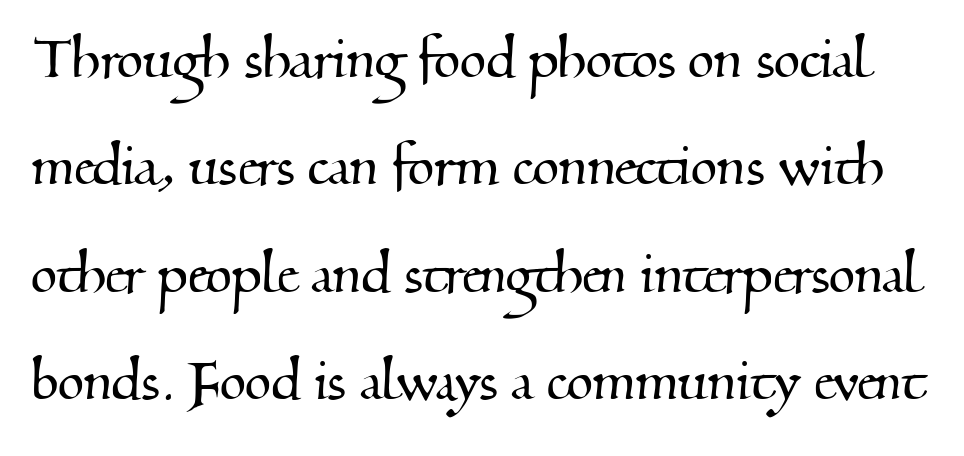
Varying glyph widths throughout — classic text-font behaviour. Nobody touched the tracking dial on this one. Does the leading feel generous? No, just average. Any mark beneath the type? The region is blank. Type style note: has serifs.
